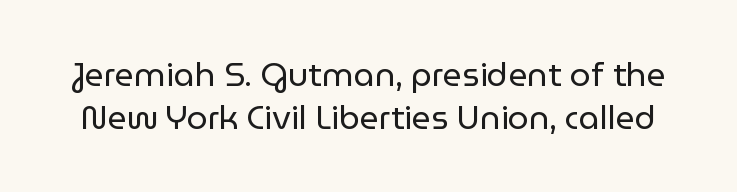
{"serif": "no", "italic": "no", "bold": "no", "weight": "regular", "width": "normal", "stroke_contrast": "low", "x_height": "medium", "monospaced": "no", "underline": "no", "line_spacing": "normal", "line_spacing_ratio": 1.29, "letter_spacing": "normal", "letter_spacing_em": 0.0, "glyph_px": 33}
